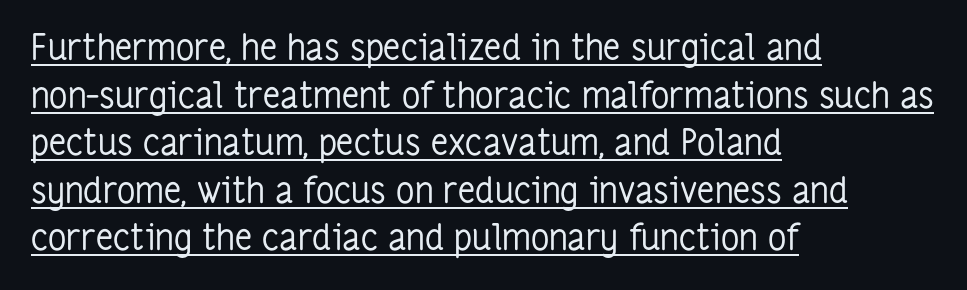
Q: Is the text bold? A: No.
Q: Is the text italic (slanted)? A: No, it is upright.
Q: Is the typeface a serif or a sans-serif typeface? A: Sans-serif.
Q: Is the text underlined? A: Yes.
Q: How is the paragraph aligned? A: Left-aligned.
Q: Is the spacing between letters normal or unusually wide? A: Normal.
Q: Is the spacing between lines tight, normal or loose? A: Normal.
Q: Width (condensed, normal, or wide)? A: Condensed.
Q: Stroke contrast? A: Low.
Q: x-height? A: Medium.
Q: Monospaced? A: No.
